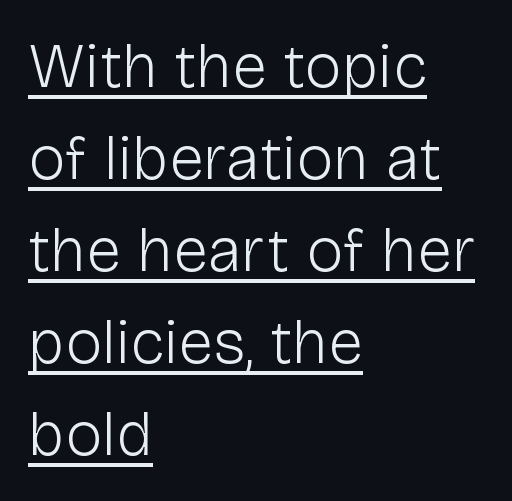
Q: Is the text bold? A: No.
Q: Is the text italic (slanted)? A: No, it is upright.
Q: Is the typeface a serif or a sans-serif typeface? A: Sans-serif.
Q: Is the text underlined? A: Yes.
Q: How is the paragraph aligned? A: Left-aligned.
Q: Is the spacing between letters normal or unusually wide? A: Normal.
Q: Is the spacing between lines tight, normal or loose? A: Normal.
Q: Width (condensed, normal, or wide)? A: Normal.
Q: Stroke contrast? A: Low.
Q: x-height? A: Medium.
Q: Monospaced? A: No.
